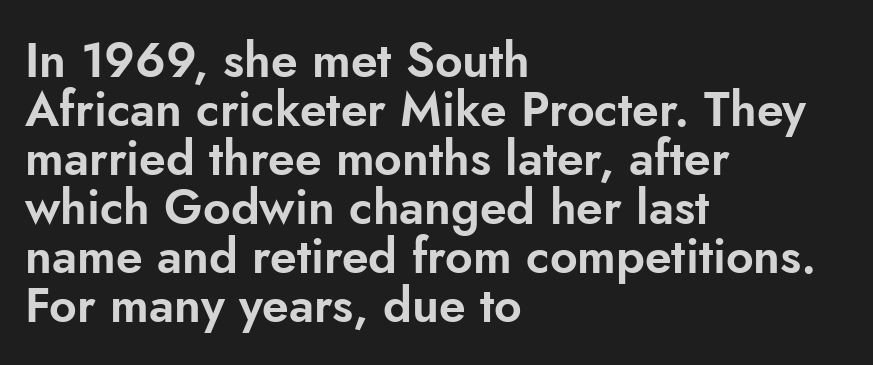
Q: Is the text italic (slanted)? A: No, it is upright.
Q: Is the typeface a serif or a sans-serif typeface? A: Sans-serif.
Q: Is the text underlined? A: No.
Q: How is the paragraph aligned? A: Left-aligned.
Q: Is the spacing between letters normal or unusually wide? A: Normal.
Q: Is the spacing between lines tight, normal or loose? A: Tight.
Q: Width (condensed, normal, or wide)? A: Normal.
Q: Stroke contrast? A: Low.
Q: x-height? A: Small.
Q: Monospaced? A: No.
